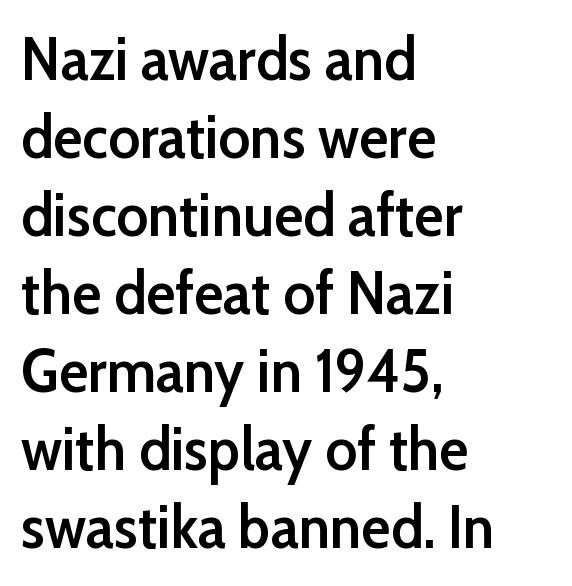
Q: Is the text bold? A: Semi-bold.
Q: Is the text italic (slanted)? A: No, it is upright.
Q: Is the typeface a serif or a sans-serif typeface? A: Sans-serif.
Q: Is the text underlined? A: No.
Q: How is the paragraph aligned? A: Left-aligned.
Q: Is the spacing between letters normal or unusually wide? A: Normal.
Q: Is the spacing between lines tight, normal or loose? A: Normal.
Q: Width (condensed, normal, or wide)? A: Normal.
Q: Stroke contrast? A: Low.
Q: x-height? A: Medium.
Q: Monospaced? A: No.
